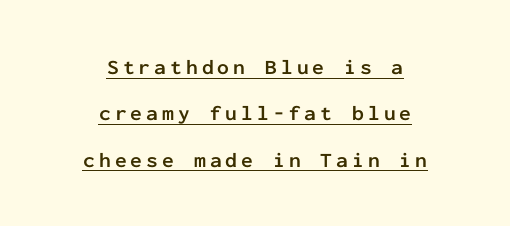
The image shows 21 px bold type, upright; set centered, loose line spacing (2.21x), underlined.
